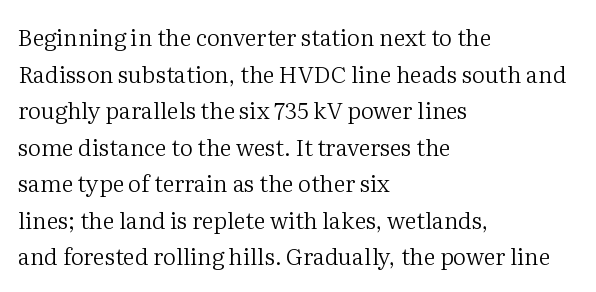
Q: Is the text bold? A: No.
Q: Is the text italic (slanted)? A: No, it is upright.
Q: Is the text underlined? A: No.
Q: How is the paragraph aligned? A: Left-aligned.
Q: Is the spacing between letters normal or unusually wide? A: Normal.
Q: Is the spacing between lines tight, normal or loose? A: Normal.
